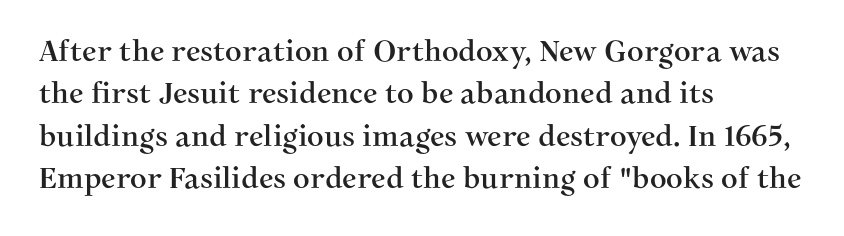
{"serif": "yes", "italic": "no", "width": "normal", "stroke_contrast": "medium", "x_height": "medium", "monospaced": "no", "underline": "no", "align": "left", "line_spacing": "normal", "line_spacing_ratio": 1.46, "letter_spacing": "normal", "letter_spacing_em": 0.0, "glyph_px": 29}
